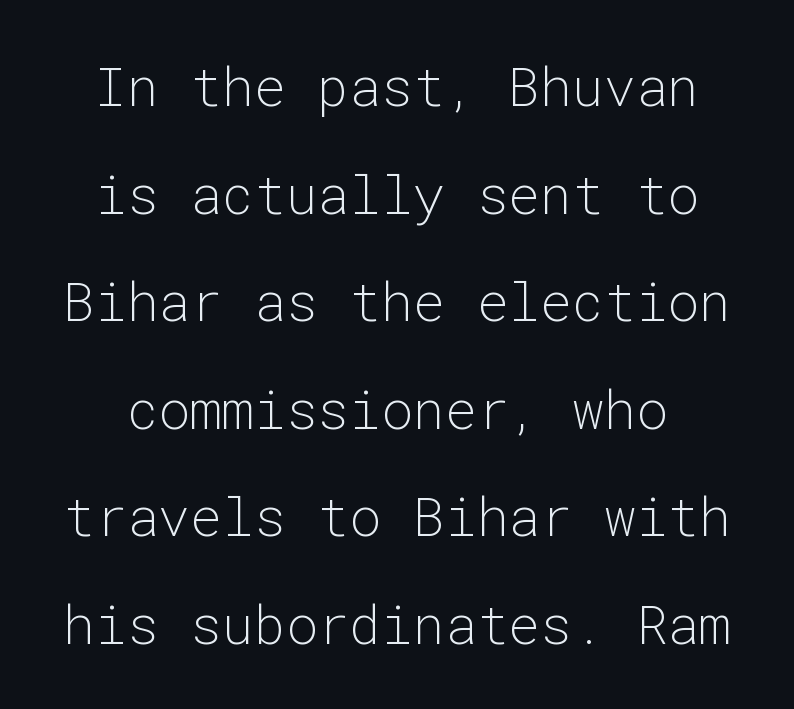
{"serif": "no", "italic": "no", "bold": "no", "weight": "light", "width": "normal", "stroke_contrast": "low", "x_height": "medium", "monospaced": "yes", "underline": "no", "line_spacing": "loose", "line_spacing_ratio": 2.03, "letter_spacing": "normal", "letter_spacing_em": 0.0, "glyph_px": 53}
